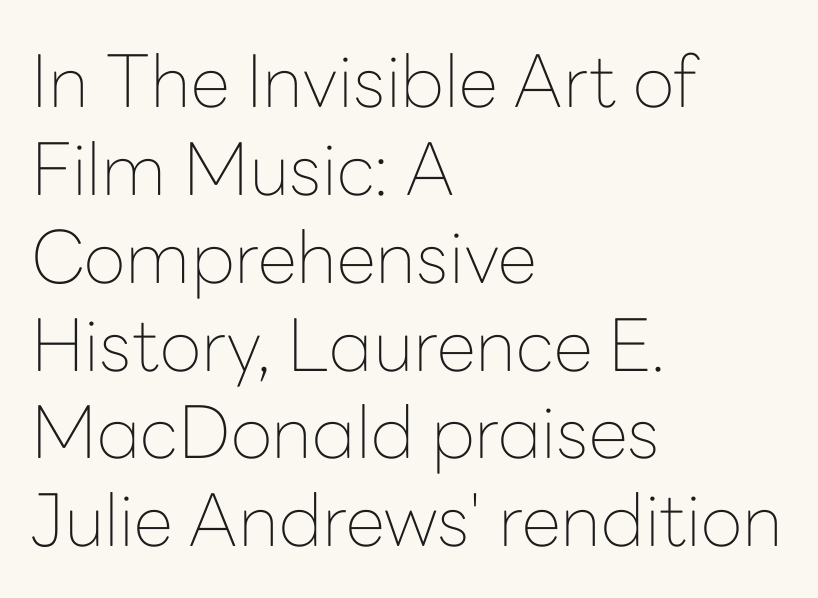
Any mark beneath the type? The region is blank. Is the letter spacing exaggerated? No — it looks like the ordinary default. The typeface has the unassuming heft of standard copy or less. Horizontally, the lines are justified to the leading edge only.
